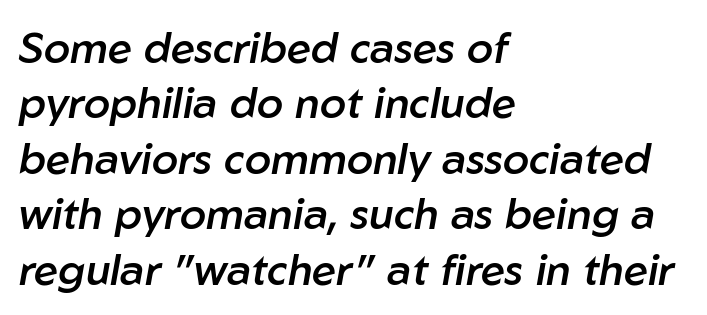
Q: Is the text bold? A: Semi-bold.
Q: Is the text italic (slanted)? A: Yes, it leans right by about 10 degrees.
Q: Is the text underlined? A: No.
Q: How is the paragraph aligned? A: Left-aligned.
Q: Is the spacing between letters normal or unusually wide? A: Normal.
Q: Is the spacing between lines tight, normal or loose? A: Normal.
Q: Width (condensed, normal, or wide)? A: Normal.
Q: Stroke contrast? A: Low.
Q: x-height? A: Medium.
Q: Monospaced? A: No.
